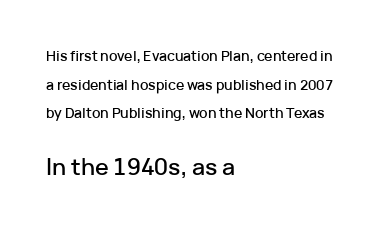
Q: Is the text italic (slanted)? A: No, it is upright.
Q: Is the text underlined? A: No.
Q: How is the paragraph aligned? A: Left-aligned.
Q: Is the spacing between letters normal or unusually wide? A: Normal.
Q: Is the spacing between lines tight, normal or loose? A: Loose.
Q: Which block of text is set in a larger size, the first (top) or the second (bottom)? A: The second (bottom) one.
